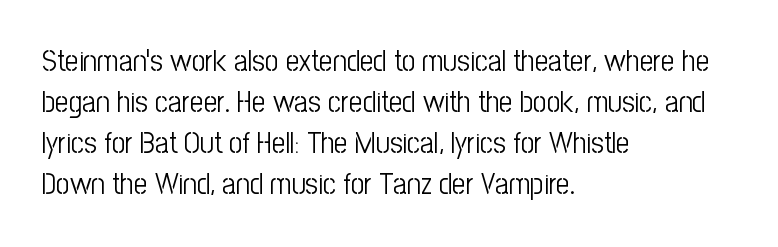
Q: Is the text bold? A: No.
Q: Is the text italic (slanted)? A: No, it is upright.
Q: Is the typeface a serif or a sans-serif typeface? A: Sans-serif.
Q: Is the text underlined? A: No.
Q: How is the paragraph aligned? A: Left-aligned.
Q: Is the spacing between letters normal or unusually wide? A: Normal.
Q: Is the spacing between lines tight, normal or loose? A: Normal.
Q: Width (condensed, normal, or wide)? A: Condensed.
Q: Stroke contrast? A: Low.
Q: x-height? A: Medium.
Q: Monospaced? A: No.
